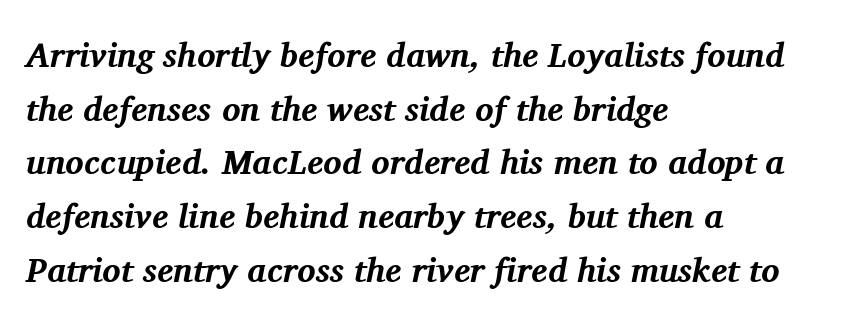
The image shows 34 px bold serif type, italic (leaning right); set left-aligned, normal line spacing (1.58x), normal letter spacing, not underlined; medium stroke contrast and a medium x-height.
